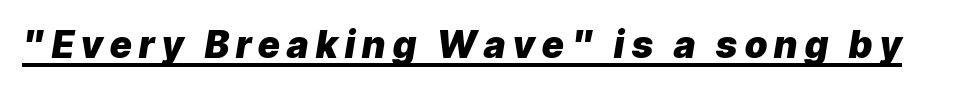
Q: Is the text bold? A: Yes.
Q: Is the text italic (slanted)? A: Yes, it leans right by about 9 degrees.
Q: Is the text underlined? A: Yes.
Q: Is the spacing between letters normal or unusually wide? A: Unusually wide.
Q: Width (condensed, normal, or wide)? A: Normal.
Q: Stroke contrast? A: Low.
Q: x-height? A: Medium.
Q: Monospaced? A: No.
